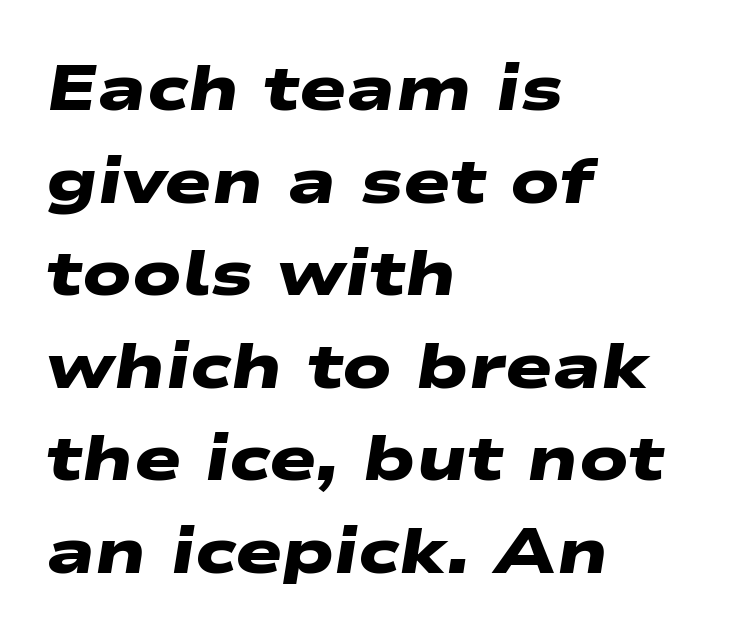
The image shows 63 px heavy, wide sans-serif type; set left-aligned, normal line spacing (1.47x), normal letter spacing, not underlined; low stroke contrast and a medium x-height.
